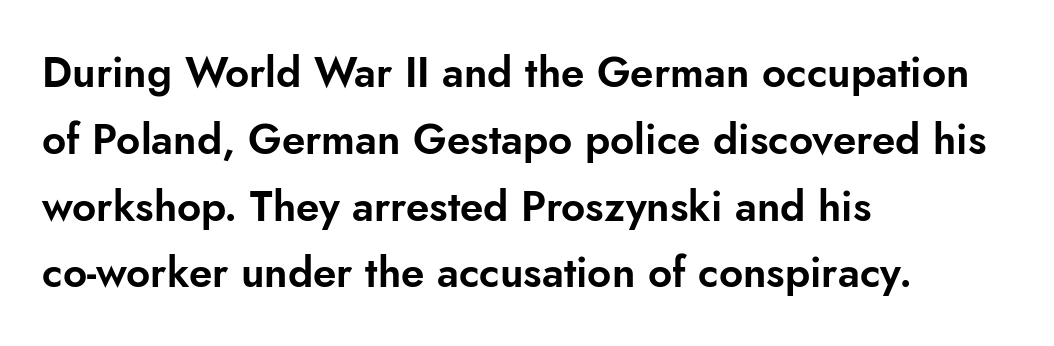
Spacing verdict: proportional, widths tailored to each character. The vertical gap from one line to the next is medium. The type is set solid horizontally, with unmodified tracking. Posture: vertical.
